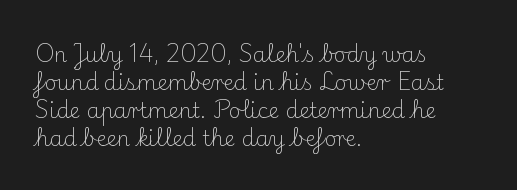
The image shows 21 px text type, upright; set left-aligned, normal line spacing (1.34x), normal letter spacing, not underlined.
